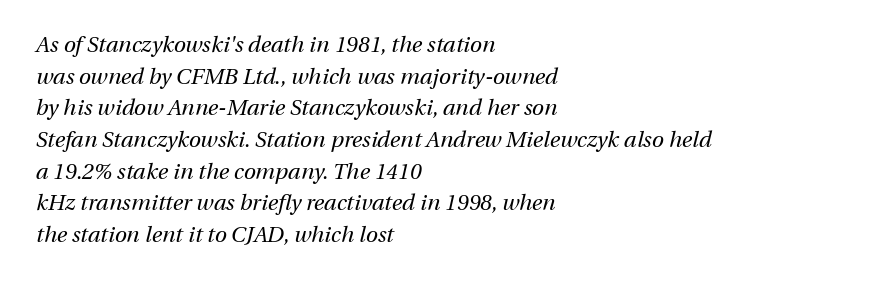
{"italic": "yes", "lean": "right", "slant_degrees": 13, "bold": "no", "underline": "no", "align": "left", "line_spacing": "normal", "line_spacing_ratio": 1.44, "letter_spacing": "normal", "letter_spacing_em": 0.0, "glyph_px": 22}
